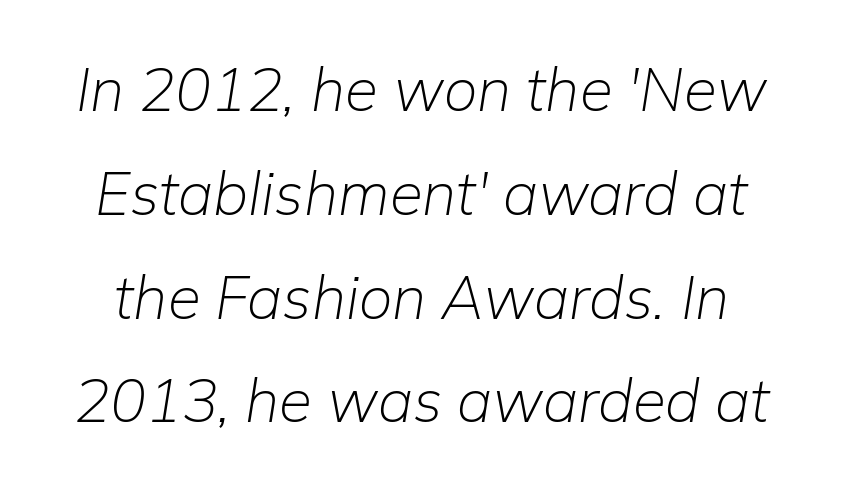
Letters rest on an invisible, unmarked baseline. Honestly, the letter spacing is just normal — you wouldn't notice it. Italic: yes, the glyphs are oblique. This sample has the flowing, uneven cadence of proportional lettering. The font sits on the lighter half of the weight spectrum, regular included.
